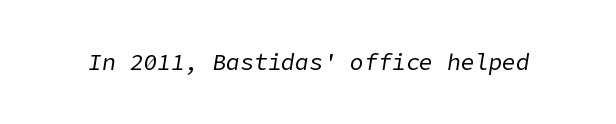
Short note: letters normally spaced. A typesetter would mark this as italic. The face looks like a standard text weight, possibly lighter. Lines of text with bare space underneath.
